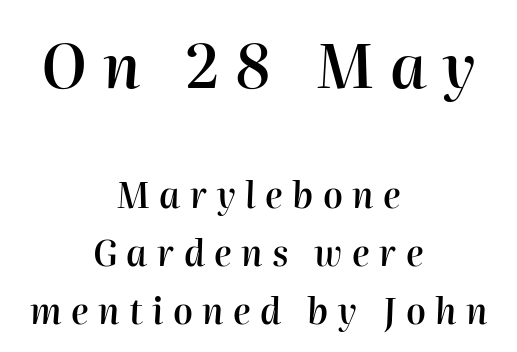
The image shows 61 px semibold type, italic (leaning right); set centered, normal line spacing (1.66x), unusually wide letter spacing (+0.27 em), not underlined; the first (top) block is 1.74x larger; high stroke contrast and a medium x-height.
